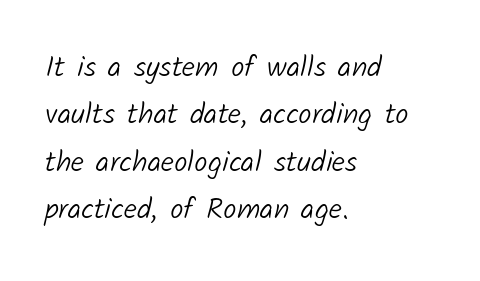
{"serif": "no", "bold": "no", "weight": "light", "width": "normal", "stroke_contrast": "low", "x_height": "medium", "monospaced": "no", "underline": "no", "align": "left", "line_spacing": "normal", "line_spacing_ratio": 1.58, "letter_spacing": "normal", "letter_spacing_em": 0.0, "glyph_px": 30}
